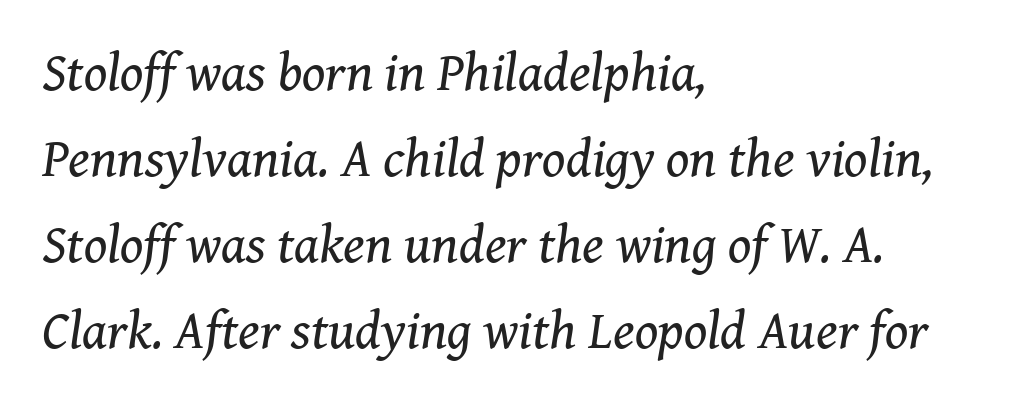
The image shows 54 px regular-weight serif type, italic (leaning right); set left-aligned, normal line spacing (1.59x), normal letter spacing, not underlined; medium stroke contrast and a medium x-height.
